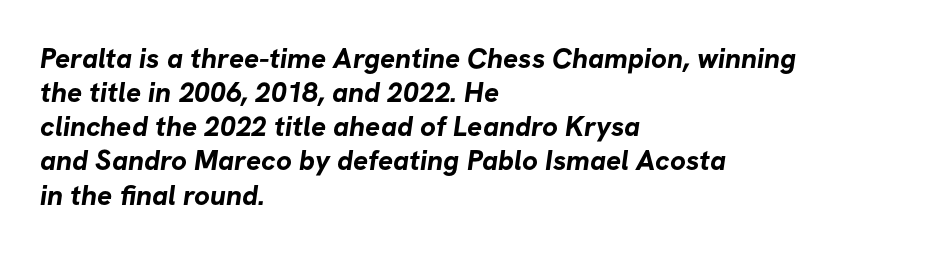
Q: Is the text bold? A: Yes.
Q: Is the typeface a serif or a sans-serif typeface? A: Sans-serif.
Q: Is the text underlined? A: No.
Q: How is the paragraph aligned? A: Left-aligned.
Q: Is the spacing between letters normal or unusually wide? A: Normal.
Q: Width (condensed, normal, or wide)? A: Normal.
Q: Stroke contrast? A: Low.
Q: x-height? A: Medium.
Q: Monospaced? A: No.
